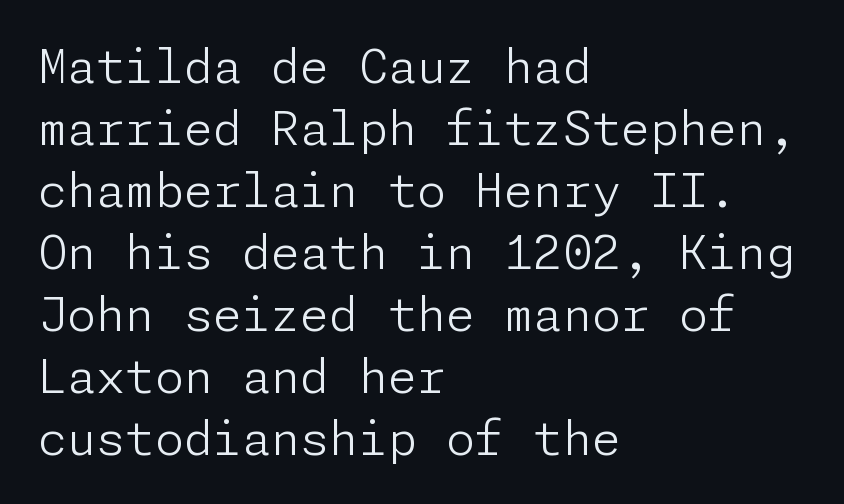
The image shows 47 px light sans-serif type, upright; set left-aligned, normal line spacing (1.32x), normal letter spacing, not underlined; low stroke contrast and a medium x-height.
